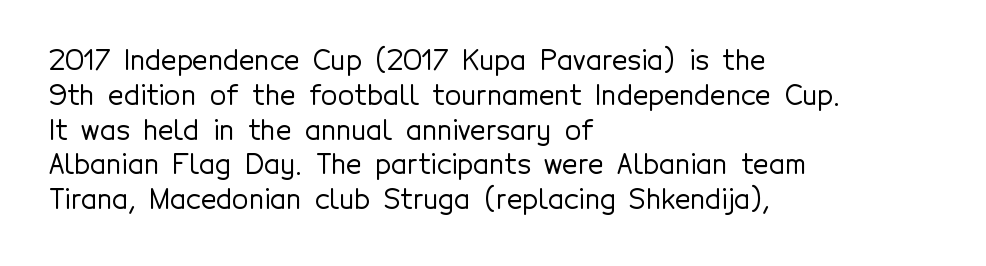
The image shows 27 px text type, upright; set left-aligned, normal line spacing (1.29x), normal letter spacing, not underlined.
